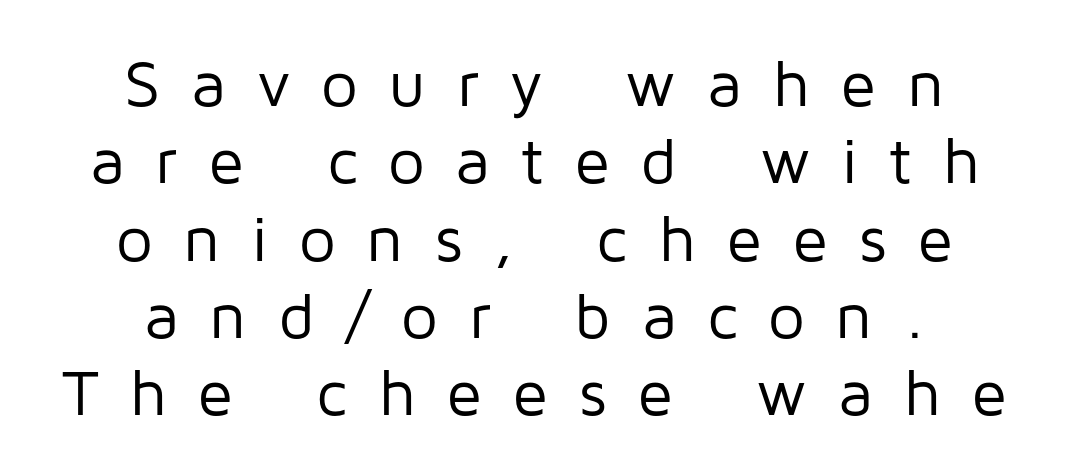
{"serif": "no", "italic": "no", "bold": "no", "weight": "regular", "width": "normal", "stroke_contrast": "low", "x_height": "medium", "monospaced": "no", "underline": "no", "align": "center", "line_spacing_ratio": 1.19, "letter_spacing": "wide", "letter_spacing_em": 0.47, "glyph_px": 65}
